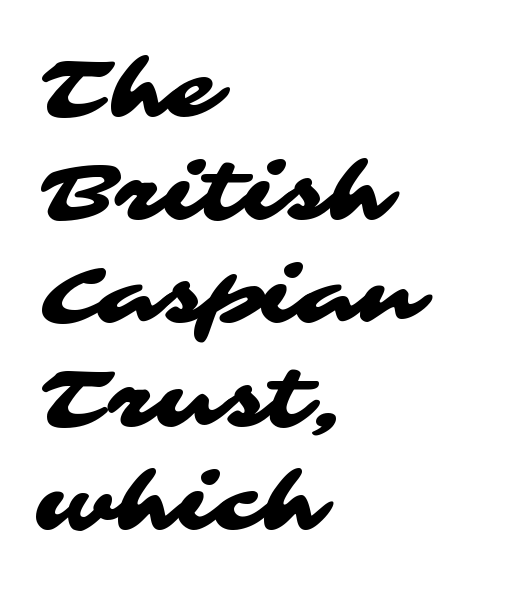
{"serif": "no", "width": "wide", "stroke_contrast": "medium", "x_height": "medium", "monospaced": "no", "underline": "no", "align": "left", "line_spacing": "normal", "line_spacing_ratio": 1.29, "letter_spacing": "normal", "letter_spacing_em": 0.0, "glyph_px": 80}
